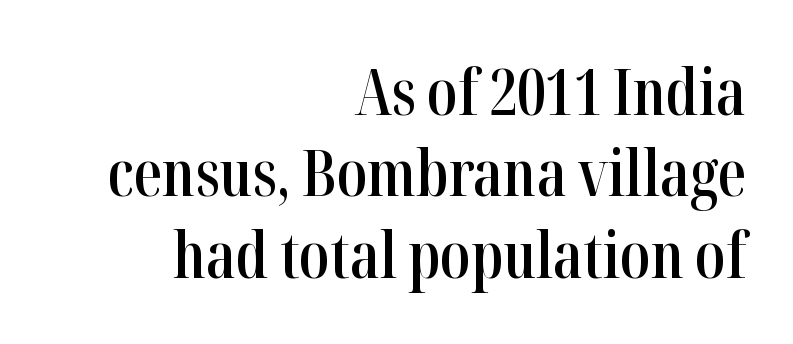
Visually the block forms a straight wall on the right and a jagged coastline on the left. The passage shown has conventional tracking throughout. Is there any slant? The stems are plumb. A semibold gives these letters moderate extra thickness, short of bold. One glance says typical: line gaps are just what's usual. Proportional: the letters do not fall into vertical columns.
